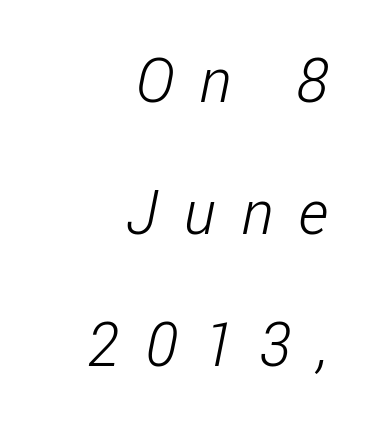
Q: Is the text bold? A: No.
Q: Is the typeface a serif or a sans-serif typeface? A: Sans-serif.
Q: Is the text underlined? A: No.
Q: How is the paragraph aligned? A: Right-aligned.
Q: Is the spacing between letters normal or unusually wide? A: Unusually wide.
Q: Is the spacing between lines tight, normal or loose? A: Loose.
Q: Width (condensed, normal, or wide)? A: Condensed.
Q: Stroke contrast? A: Low.
Q: x-height? A: Medium.
Q: Monospaced? A: No.
